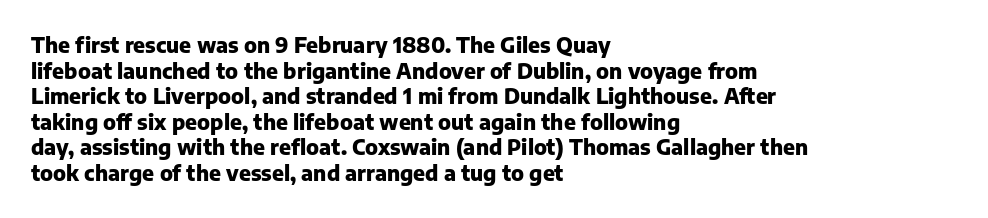
The image shows 21 px bold type, upright; set left-aligned, line spacing 1.22x, normal letter spacing, not underlined.
